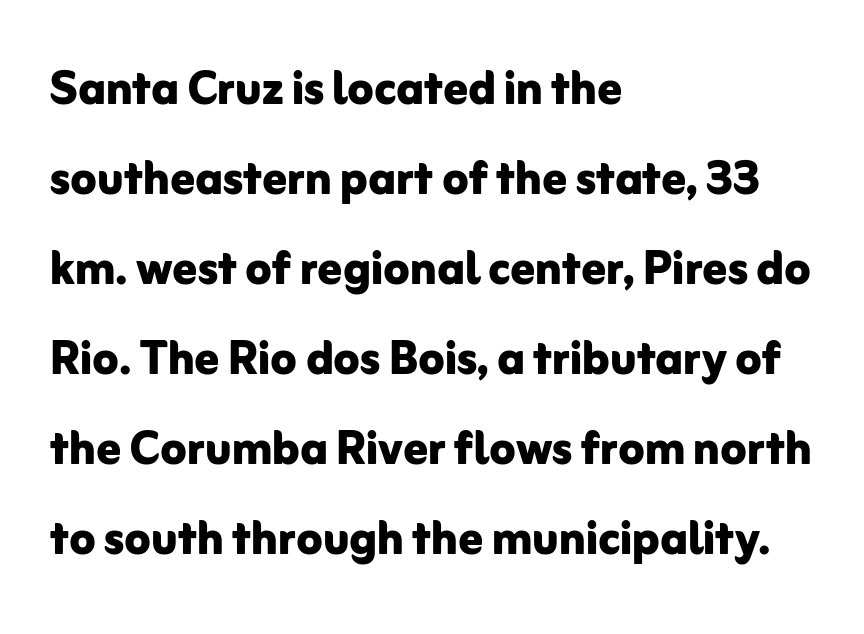
Q: Is the text bold? A: Yes.
Q: Is the text italic (slanted)? A: No, it is upright.
Q: Is the typeface a serif or a sans-serif typeface? A: Sans-serif.
Q: Is the text underlined? A: No.
Q: How is the paragraph aligned? A: Left-aligned.
Q: Is the spacing between letters normal or unusually wide? A: Normal.
Q: Is the spacing between lines tight, normal or loose? A: Normal.
Q: Width (condensed, normal, or wide)? A: Normal.
Q: Stroke contrast? A: Low.
Q: x-height? A: Medium.
Q: Monospaced? A: No.
